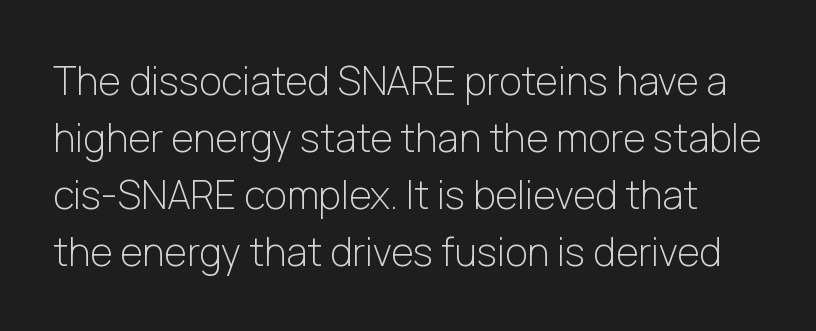
{"serif": "no", "italic": "no", "bold": "no", "weight": "light", "width": "normal", "stroke_contrast": "low", "x_height": "medium", "monospaced": "no", "underline": "no", "line_spacing": "normal", "line_spacing_ratio": 1.46, "letter_spacing": "normal", "letter_spacing_em": 0.0, "glyph_px": 39}
